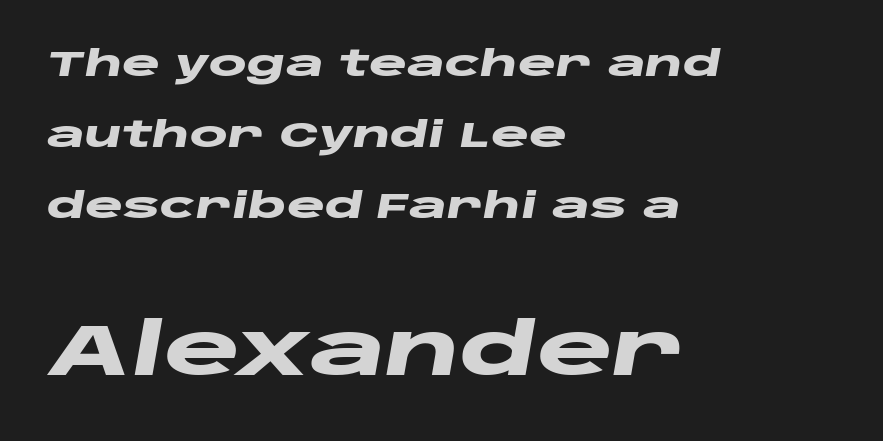
Q: Is the text bold? A: Yes.
Q: Is the text italic (slanted)? A: Yes, it leans right by about 10 degrees.
Q: Is the text underlined? A: No.
Q: How is the paragraph aligned? A: Left-aligned.
Q: Is the spacing between letters normal or unusually wide? A: Normal.
Q: Is the spacing between lines tight, normal or loose? A: Loose.
Q: Which block of text is set in a larger size, the first (top) or the second (bottom)? A: The second (bottom) one.
Q: Width (condensed, normal, or wide)? A: Wide.
Q: Stroke contrast? A: Low.
Q: x-height? A: Large.
Q: Monospaced? A: No.
